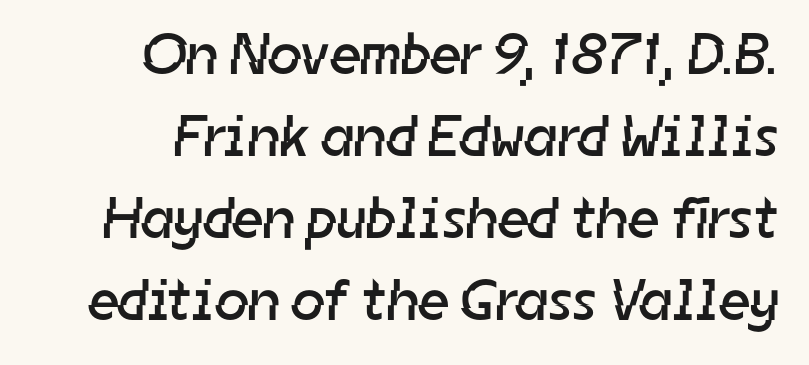
{"serif": "no", "bold": "no", "weight": "regular", "width": "normal", "stroke_contrast": "low", "x_height": "medium", "monospaced": "no", "underline": "no", "line_spacing": "normal", "line_spacing_ratio": 1.39, "letter_spacing": "normal", "letter_spacing_em": 0.0, "glyph_px": 59}
